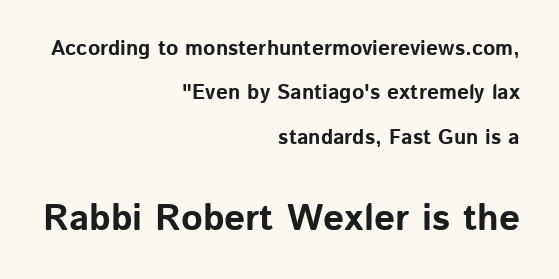
{"serif": "no", "italic": "no", "bold": "yes", "weight": "bold", "width": "normal", "stroke_contrast": "low", "x_height": "medium", "monospaced": "no", "underline": "no", "align": "right", "line_spacing": "loose", "line_spacing_ratio": 2.11, "letter_spacing": "normal", "letter_spacing_em": 0.0, "larger_block": "second", "size_ratio": 1.76, "glyph_px": 37}
